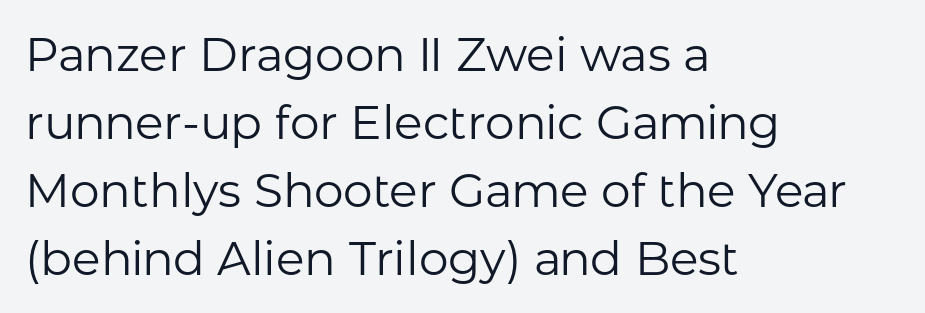
The image shows 47 px regular-weight sans-serif type, upright; set left-aligned, normal line spacing (1.45x), normal letter spacing, not underlined; low stroke contrast and a medium x-height.
